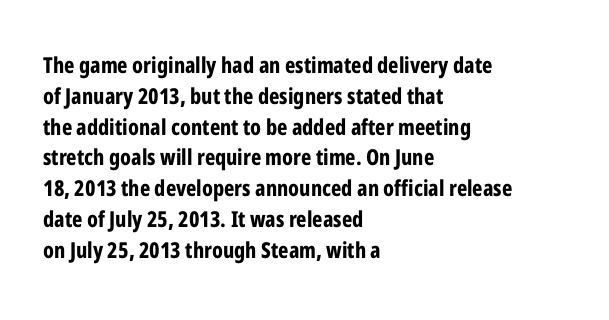
No italicization has been applied; the sample stays upright. The line-height multiplier appears to be the usual default. The face used here has the dense, thick strokes of a bold. Clear beneath every line of the passage. Each word holds together tightly as a unit, with standard inter-letter gaps. The typesetter chose a ragged-right arrangement here.
